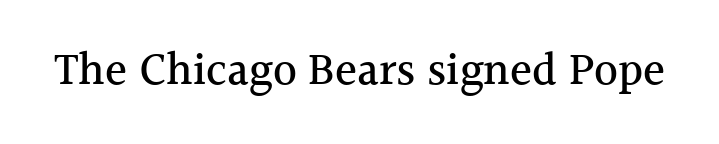
Inter-character spacing is left at the font's built-in metrics. The space beneath each line is pristine and unruled. Ordinary non-slanted type is in use. Font category for this specimen: serif. Is this a fixed-width face? No — the glyphs have proportional, varying widths.
